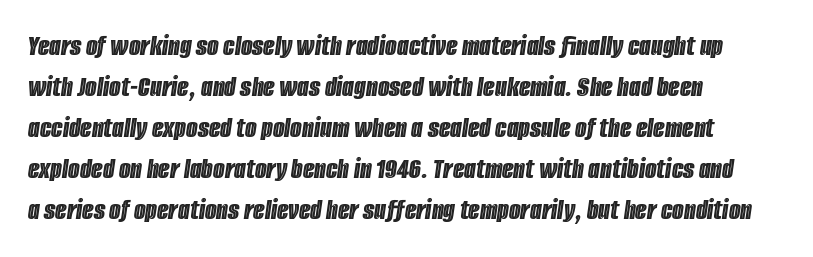
An italicized treatment has been applied to the whole sample. A bare baseline throughout the passage. The tracking reads as untouched default to a designer's eye. The paragraph shown leans on its left margin. The rows are spaced the way most documents space them. The face used here is proportionally spaced, like ordinary book or web type.
